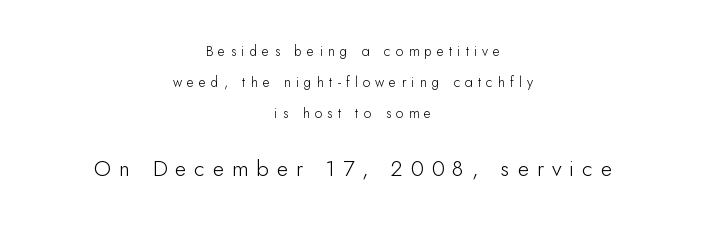
You could fit nearly another row in the gap between these rows. You can tell it's not italic because the verticals are truly vertical. Between one letter and the next there's a generous, obvious gap. Larger block? The one below; the one above is distinctly smaller. On a weight scale, this lands at 450 or below. Anything drawn beneath the words? Only blank space.
